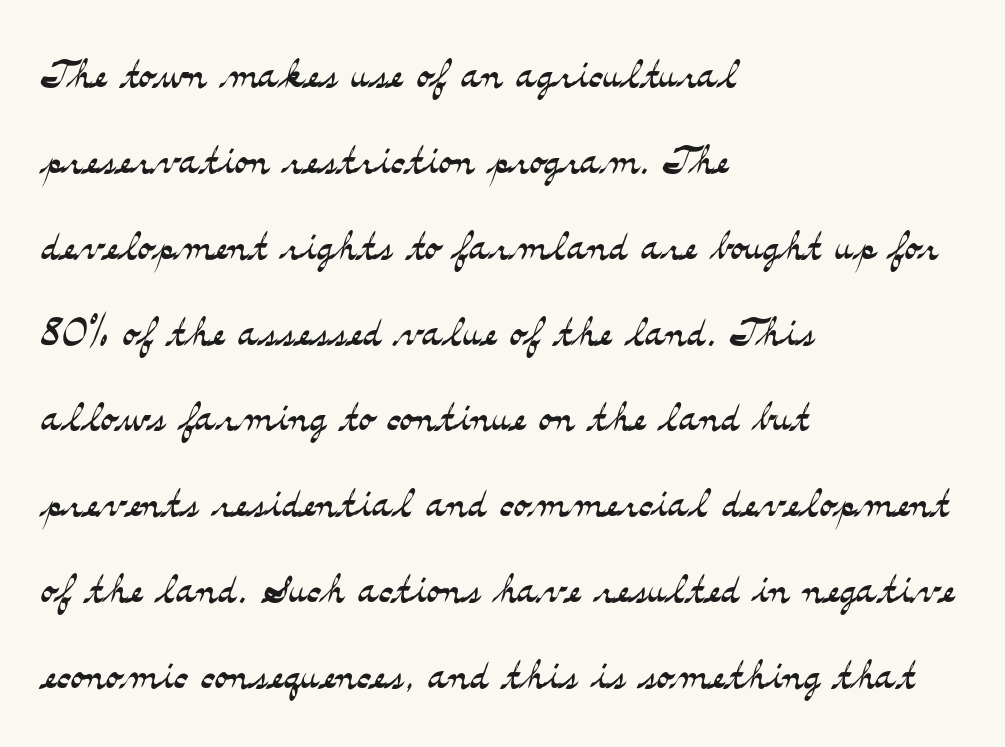
Q: Is the text bold? A: No.
Q: Is the text italic (slanted)? A: Yes.
Q: Is the typeface a serif or a sans-serif typeface? A: Serif.
Q: Is the text underlined? A: No.
Q: How is the paragraph aligned? A: Left-aligned.
Q: Is the spacing between letters normal or unusually wide? A: Normal.
Q: Is the spacing between lines tight, normal or loose? A: Normal.
Q: Width (condensed, normal, or wide)? A: Wide.
Q: Stroke contrast? A: Medium.
Q: x-height? A: Small.
Q: Monospaced? A: No.
